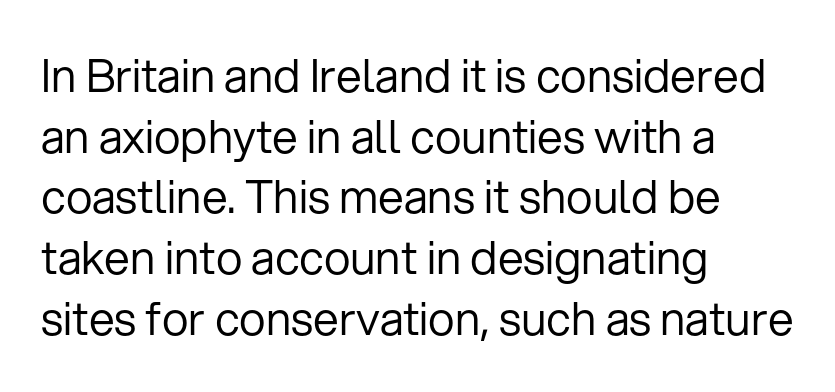
The image shows 46 px regular-weight sans-serif type, upright; set left-aligned, normal line spacing (1.32x), normal letter spacing, not underlined; low stroke contrast and a medium x-height.
